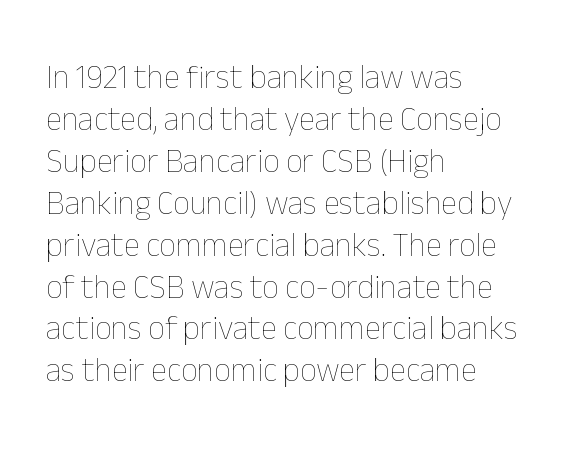
Glyph-to-glyph distance matches everyday printed text. Weight: not bold — regular or lighter. You could not count columns in this text — the font is proportionally spaced. The rag falls on the right side of this text block.
